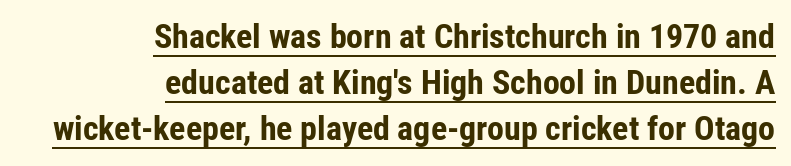
Q: Is the text bold? A: Yes.
Q: Is the text italic (slanted)? A: No, it is upright.
Q: Is the typeface a serif or a sans-serif typeface? A: Sans-serif.
Q: Is the text underlined? A: Yes.
Q: How is the paragraph aligned? A: Right-aligned.
Q: Is the spacing between letters normal or unusually wide? A: Normal.
Q: Is the spacing between lines tight, normal or loose? A: Normal.
Q: Width (condensed, normal, or wide)? A: Condensed.
Q: Stroke contrast? A: Low.
Q: x-height? A: Medium.
Q: Monospaced? A: No.
